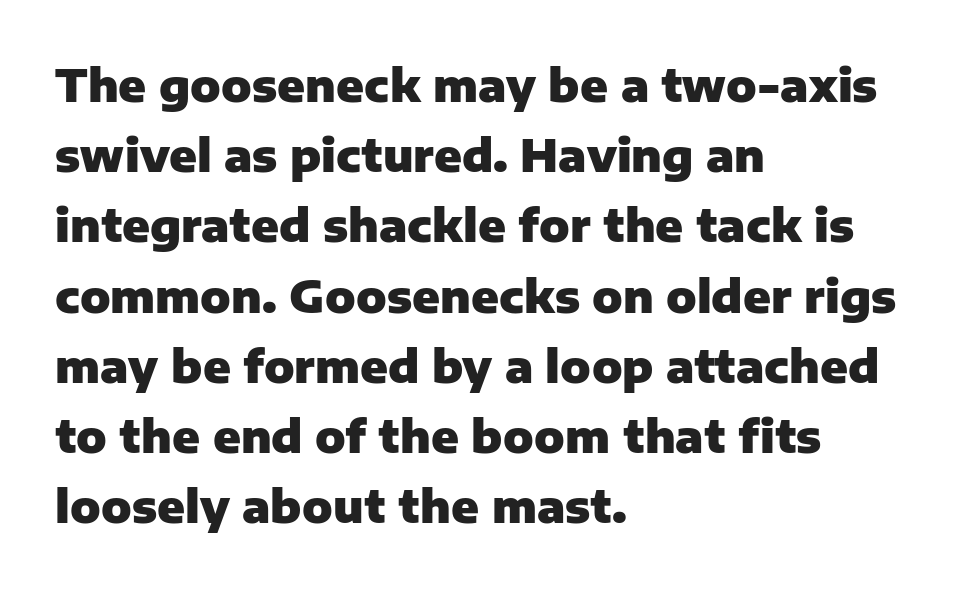
{"serif": "no", "italic": "no", "bold": "yes", "weight": "heavy", "width": "normal", "stroke_contrast": "low", "x_height": "medium", "monospaced": "no", "underline": "no", "align": "left", "line_spacing": "normal", "line_spacing_ratio": 1.56, "letter_spacing": "normal", "letter_spacing_em": 0.0, "glyph_px": 45}
